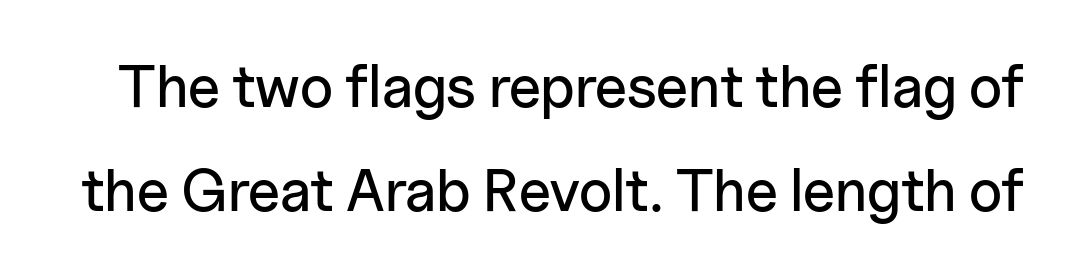
The image shows 59 px sans-serif type, upright; set line spacing 1.76x, normal letter spacing, not underlined; low stroke contrast and a medium x-height.
